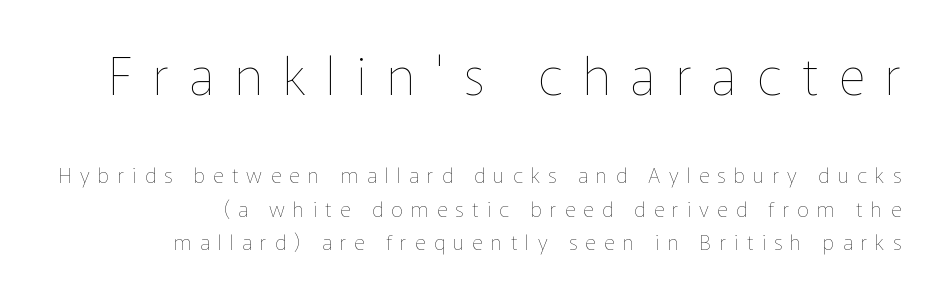
In terms of leading, this rendering sits right in the middle. The specimen omits any rule beneath the text block's lines. The tracking reads as deliberately expanded to a designer's eye. Ink coverage per letter is moderate at most.
